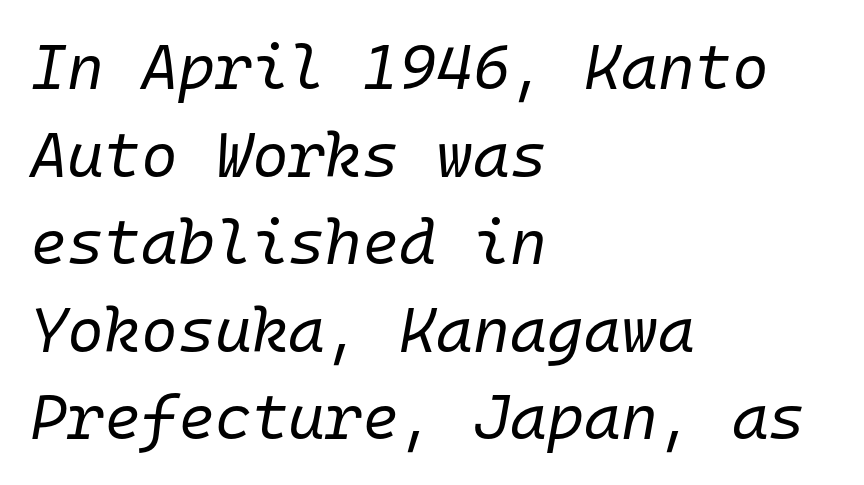
Leading matches the norm, producing a regular column. Fixed-width glyphs throughout — classic coding-font behaviour. Characters are canted at an angle relative to the baseline's perpendicular. The weight tops out at a normal text grade. Where is the straight margin? On the left.
